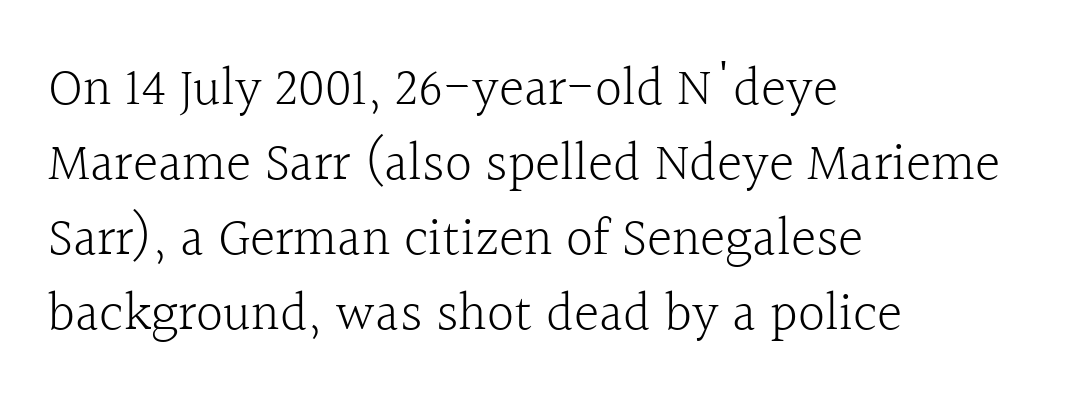
{"serif": "yes", "italic": "no", "bold": "no", "weight": "light", "width": "normal", "x_height": "medium", "monospaced": "no", "underline": "no", "align": "left", "line_spacing": "normal", "line_spacing_ratio": 1.39, "letter_spacing": "normal", "letter_spacing_em": 0.0, "glyph_px": 54}
